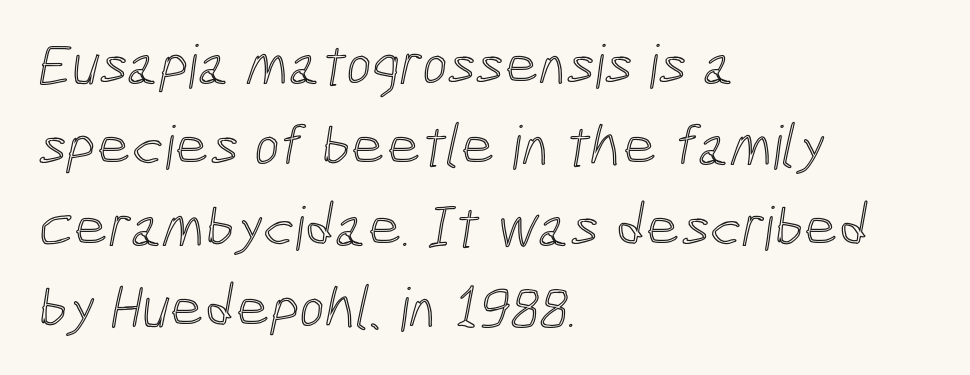
Character widths vary here, with narrow letters taking less room than wide ones. If you drew a ruler down the left edge, every line would touch it. These lines sit exactly where default settings would place them. The gap between lines stays unmarked. Standard letterfit; no display-style spreading of the glyphs.
